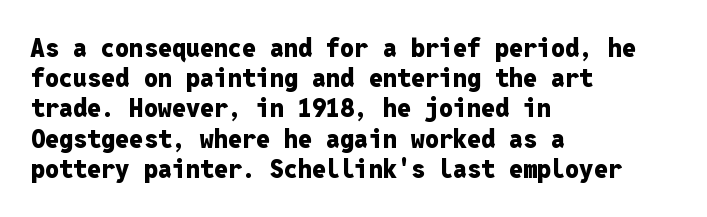
Q: Is the text bold? A: Yes.
Q: Is the text italic (slanted)? A: No, it is upright.
Q: Is the text underlined? A: No.
Q: How is the paragraph aligned? A: Left-aligned.
Q: Is the spacing between letters normal or unusually wide? A: Normal.
